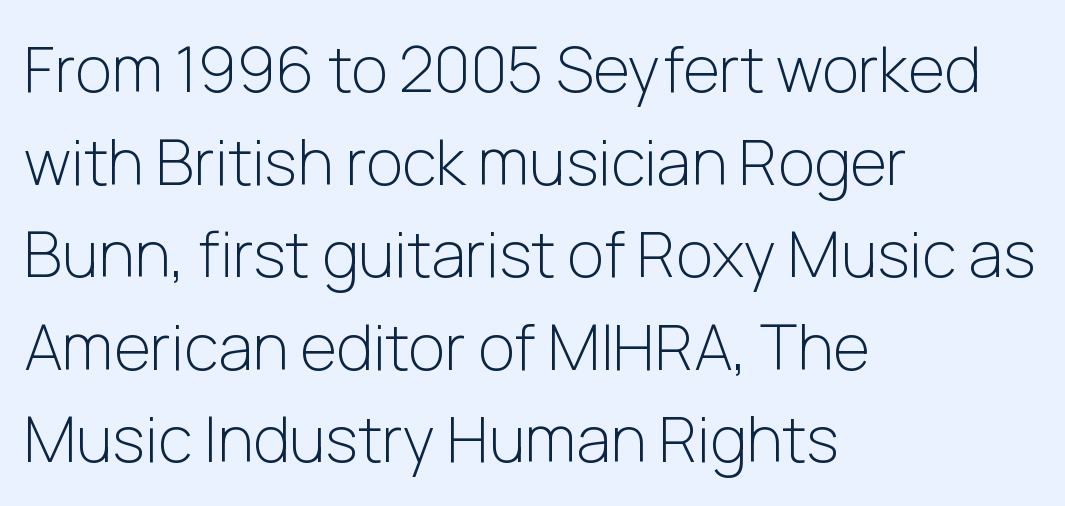
Letters rest on an invisible, unmarked baseline. The gaps between neighbouring characters are ordinary and unremarkable. Serifs: no, the terminals of the letterforms are clean. These lines are rendered in a variable-pitch font. Is there any slant? The stems are plumb. Unbolded letterforms with no extra heft.
